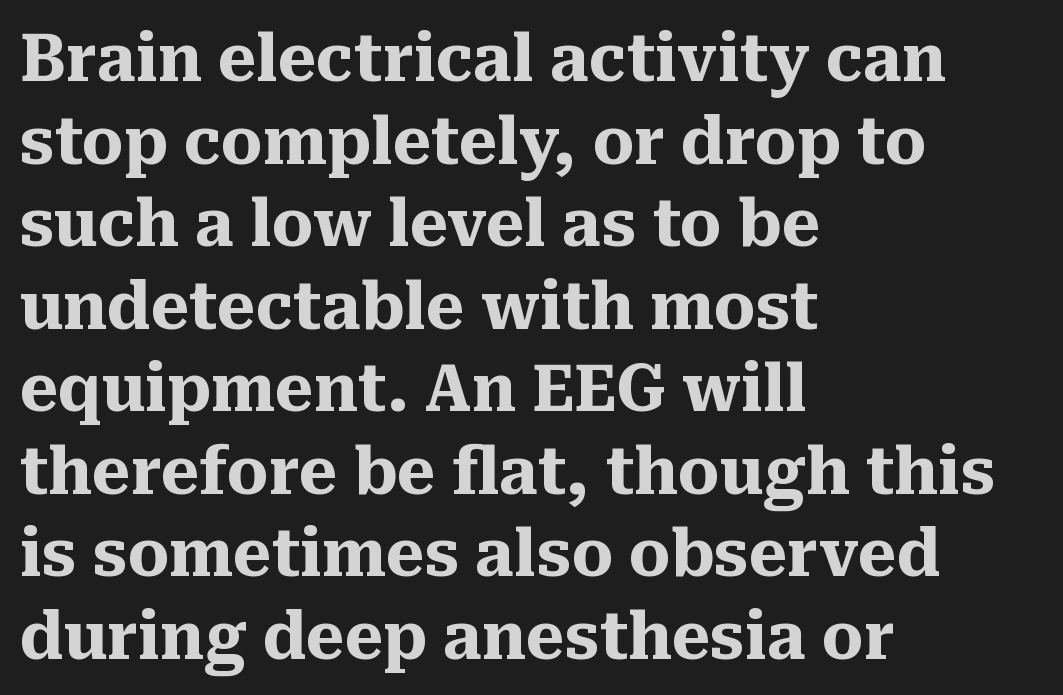
The characters display serif detailing at their extremities. The compositor pushed each line to the left boundary. Letters rest on an invisible, unmarked baseline. Set as a true bold cut, around the 700 mark. This rendering leaves character spacing at its baseline value.
